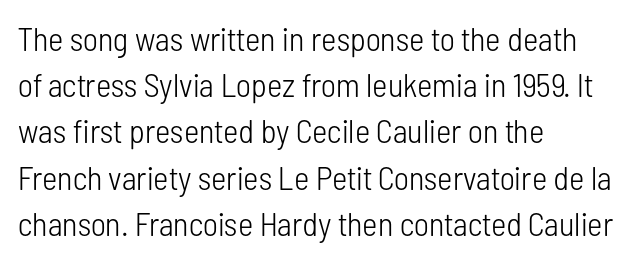
What kind of face is this? One without serifs — a sans. This reads as an unemphasized weight, regular at the heaviest. Each letter keeps its own natural width here, so spacing adapts to shape. A clean baseline with only descenders dipping below it.
